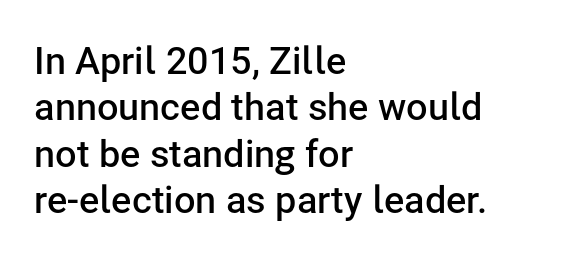
Q: Is the text bold? A: Semi-bold.
Q: Is the text italic (slanted)? A: No, it is upright.
Q: Is the typeface a serif or a sans-serif typeface? A: Sans-serif.
Q: Is the text underlined? A: No.
Q: How is the paragraph aligned? A: Left-aligned.
Q: Is the spacing between letters normal or unusually wide? A: Normal.
Q: Width (condensed, normal, or wide)? A: Normal.
Q: Stroke contrast? A: Low.
Q: x-height? A: Medium.
Q: Monospaced? A: No.
